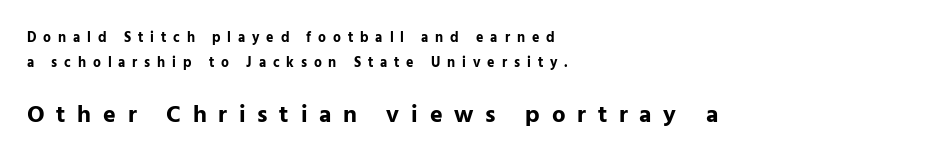
All the whitespace from short lines collects on the right. Posture: upright roman. This rendering features lettering with no underline. This layout puts the modest block above and the oversized block below. This is heavy type, rendered in bold.
